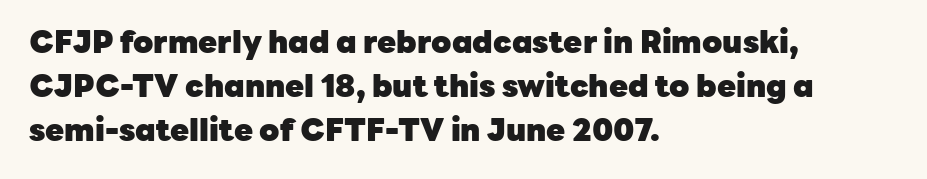
The image shows 31 px heavy sans-serif type, upright; set left-aligned, normal line spacing (1.42x), normal letter spacing, not underlined; low stroke contrast and a medium x-height.
